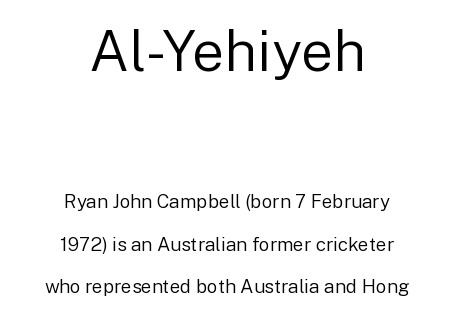
{"serif": "no", "italic": "no", "bold": "no", "weight": "regular", "width": "normal", "stroke_contrast": "low", "x_height": "medium", "monospaced": "no", "underline": "no", "align": "center", "line_spacing": "loose", "line_spacing_ratio": 2.24, "letter_spacing": "normal", "letter_spacing_em": 0.0, "larger_block": "first", "size_ratio": 3.0, "glyph_px": 57}
